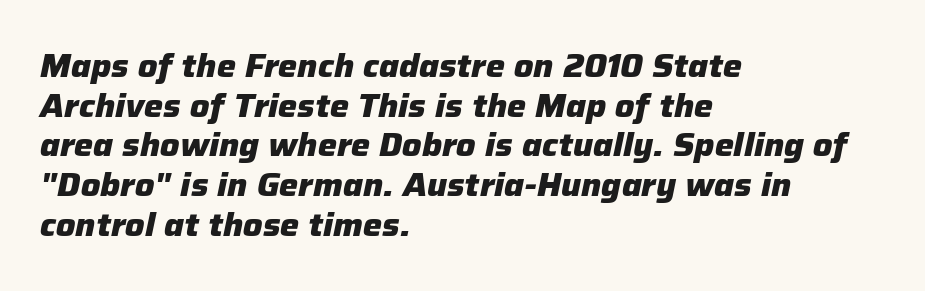
The image shows 32 px heavy type, italic (leaning right); set left-aligned, line spacing 1.24x, normal letter spacing, not underlined; low stroke contrast and a medium x-height.
